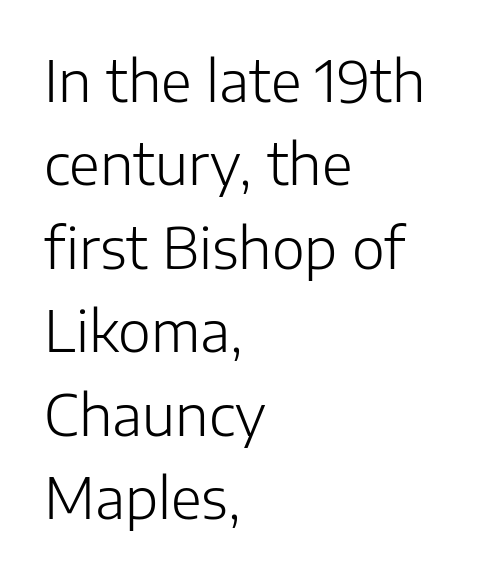
Q: Is the text bold? A: No.
Q: Is the text italic (slanted)? A: No, it is upright.
Q: Is the typeface a serif or a sans-serif typeface? A: Sans-serif.
Q: Is the text underlined? A: No.
Q: How is the paragraph aligned? A: Left-aligned.
Q: Is the spacing between letters normal or unusually wide? A: Normal.
Q: Is the spacing between lines tight, normal or loose? A: Normal.
Q: Width (condensed, normal, or wide)? A: Normal.
Q: Stroke contrast? A: Low.
Q: x-height? A: Medium.
Q: Monospaced? A: No.
